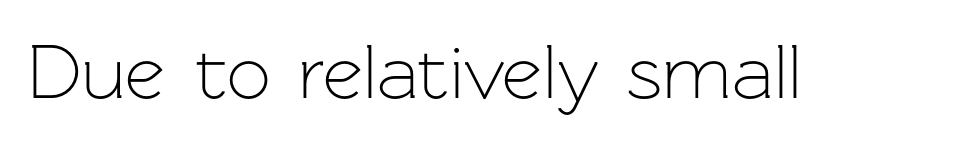
{"serif": "no", "italic": "no", "bold": "no", "weight": "light", "width": "normal", "stroke_contrast": "low", "x_height": "medium", "monospaced": "no", "underline": "no", "letter_spacing": "normal", "letter_spacing_em": 0.0, "glyph_px": 78}
